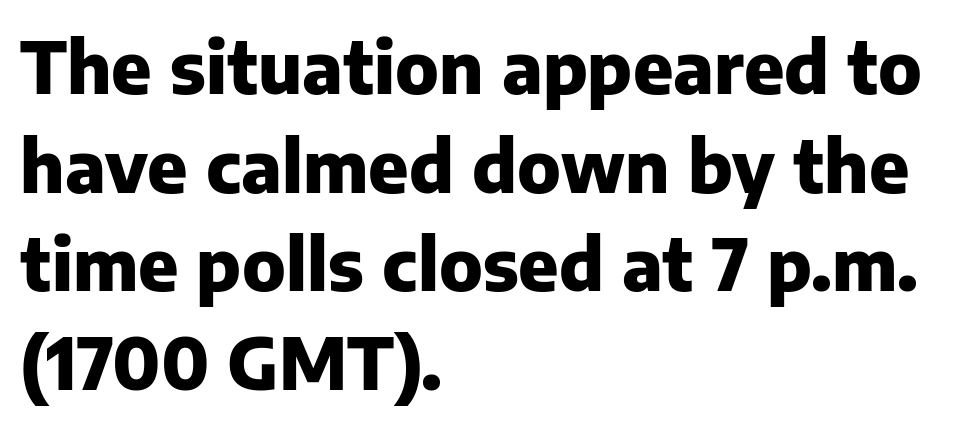
Q: Is the text bold? A: Yes.
Q: Is the text italic (slanted)? A: No, it is upright.
Q: Is the typeface a serif or a sans-serif typeface? A: Sans-serif.
Q: Is the text underlined? A: No.
Q: How is the paragraph aligned? A: Left-aligned.
Q: Is the spacing between letters normal or unusually wide? A: Normal.
Q: Is the spacing between lines tight, normal or loose? A: Normal.
Q: Width (condensed, normal, or wide)? A: Normal.
Q: Stroke contrast? A: Low.
Q: x-height? A: Medium.
Q: Monospaced? A: No.
